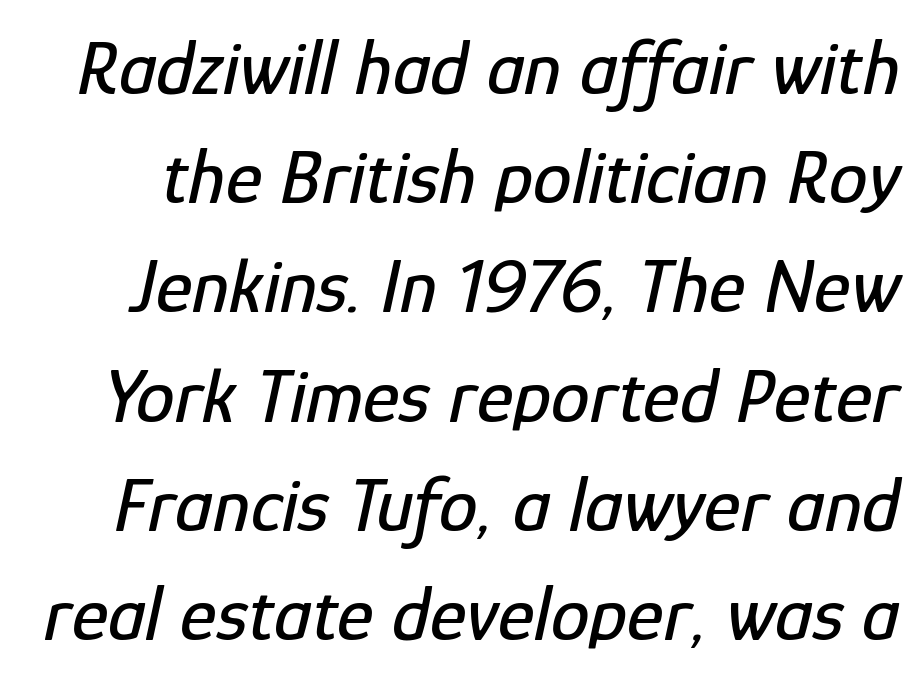
Q: Is the text italic (slanted)? A: Yes, it leans right by about 12 degrees.
Q: Is the text underlined? A: No.
Q: Is the spacing between letters normal or unusually wide? A: Normal.
Q: Is the spacing between lines tight, normal or loose? A: Normal.
Q: Width (condensed, normal, or wide)? A: Condensed.
Q: Stroke contrast? A: Low.
Q: x-height? A: Medium.
Q: Monospaced? A: No.
